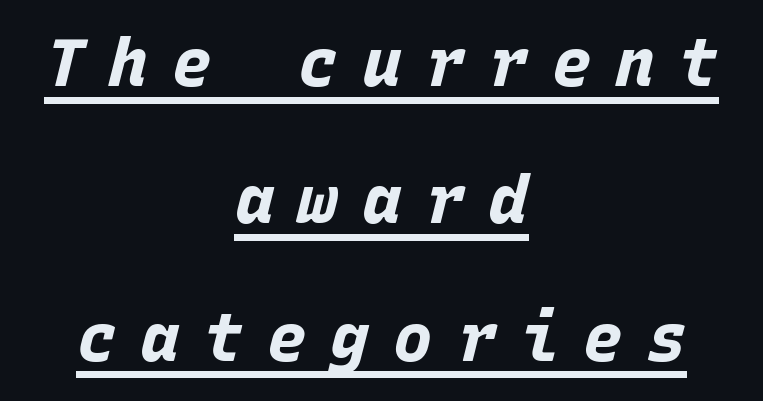
The image shows 66 px bold type, italic (leaning right), monospaced; set centered, loose line spacing (2.08x), unusually wide letter spacing (+0.36 em), underlined; low stroke contrast and a large x-height.
